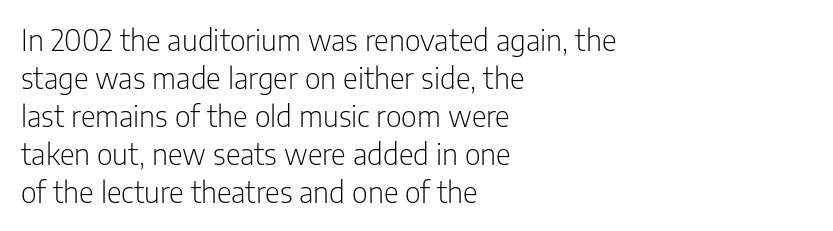
{"serif": "no", "italic": "no", "bold": "no", "weight": "light", "width": "condensed", "stroke_contrast": "low", "x_height": "medium", "monospaced": "no", "underline": "no", "align": "left", "line_spacing": "normal", "line_spacing_ratio": 1.31, "letter_spacing": "normal", "letter_spacing_em": 0.0, "glyph_px": 29}
